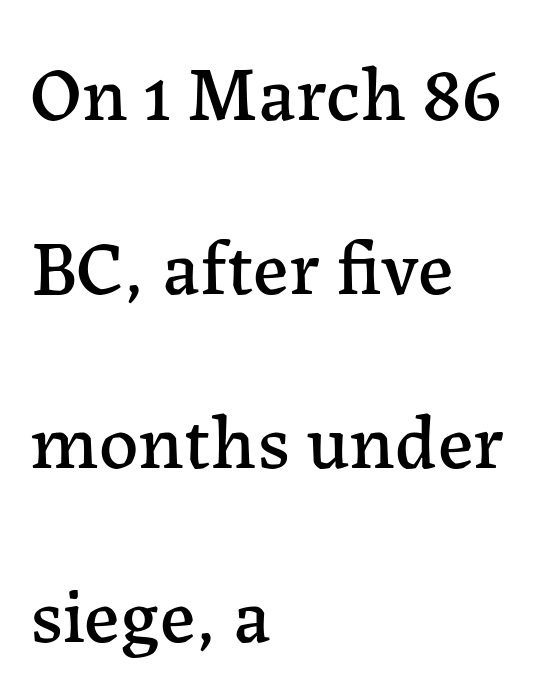
The image shows 78 px serif type, upright; set left-aligned, loose line spacing (2.23x), normal letter spacing, not underlined; low stroke contrast and a medium x-height.
